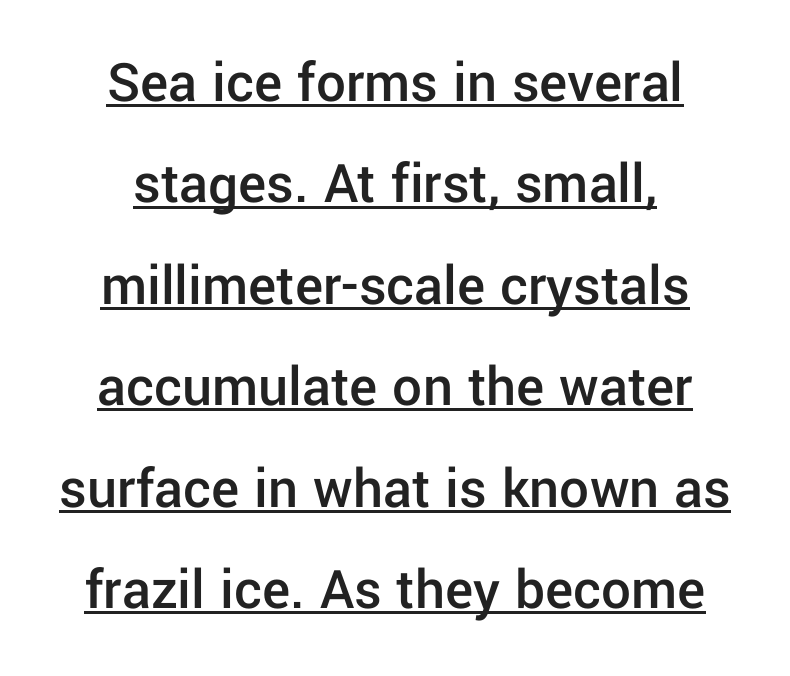
Looks like regular typesetting: each glyph gets only the width it needs. Leftover space on each line is divided equally before and after the words. The passage shown has conventional tracking throughout. These lines were composed using upright roman letters.
